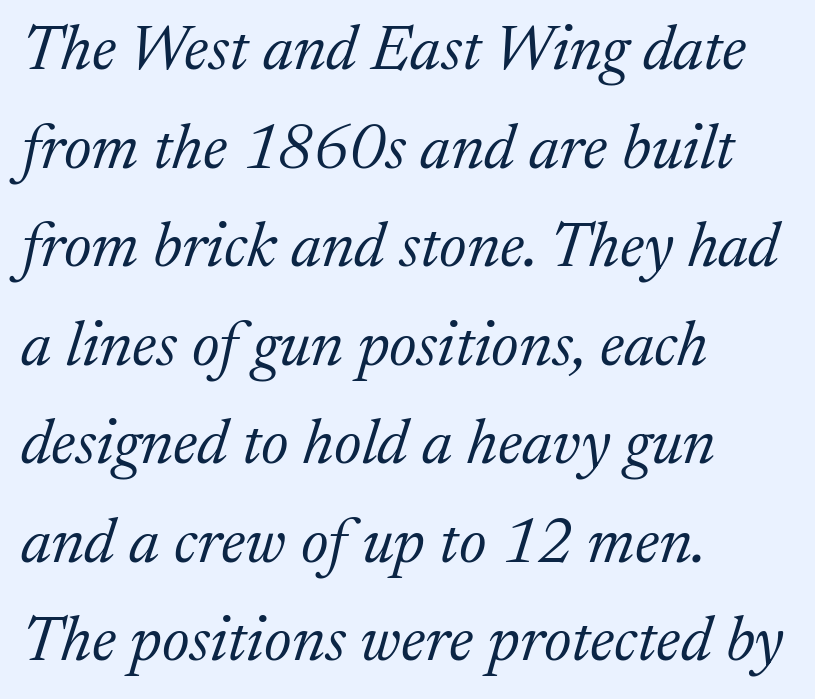
Q: Is the text bold? A: No.
Q: Is the text italic (slanted)? A: Yes, it leans right by about 17 degrees.
Q: Is the typeface a serif or a sans-serif typeface? A: Serif.
Q: Is the text underlined? A: No.
Q: How is the paragraph aligned? A: Left-aligned.
Q: Is the spacing between letters normal or unusually wide? A: Normal.
Q: Is the spacing between lines tight, normal or loose? A: Normal.
Q: Width (condensed, normal, or wide)? A: Normal.
Q: Stroke contrast? A: Medium.
Q: x-height? A: Medium.
Q: Monospaced? A: No.
